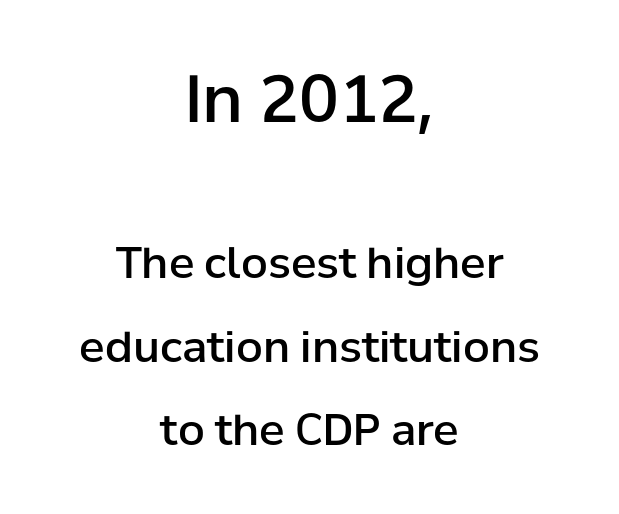
Only glyphs here, with clear space below each row. The first block has been scaled up relative to the second. This sample trades compactness for vertical openness between lines. The font is running at a semibold setting, under full bold. Is this a fixed-width face? No — the glyphs have proportional, varying widths.
